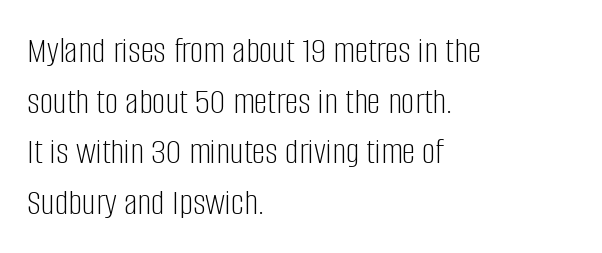
{"serif": "no", "italic": "no", "bold": "no", "weight": "light", "width": "condensed", "stroke_contrast": "low", "x_height": "large", "monospaced": "no", "underline": "no", "align": "left", "line_spacing": "normal", "line_spacing_ratio": 1.33, "letter_spacing": "normal", "letter_spacing_em": 0.0, "glyph_px": 38}
